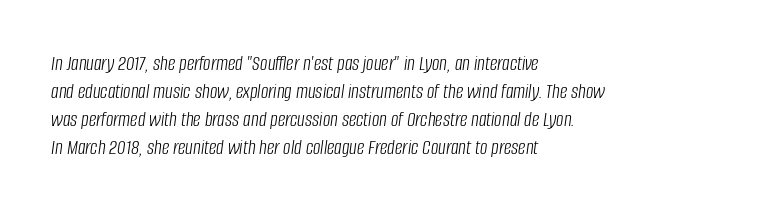
The image shows 21 px text type, italic (leaning right); set left-aligned, normal line spacing (1.33x), normal letter spacing, not underlined.
